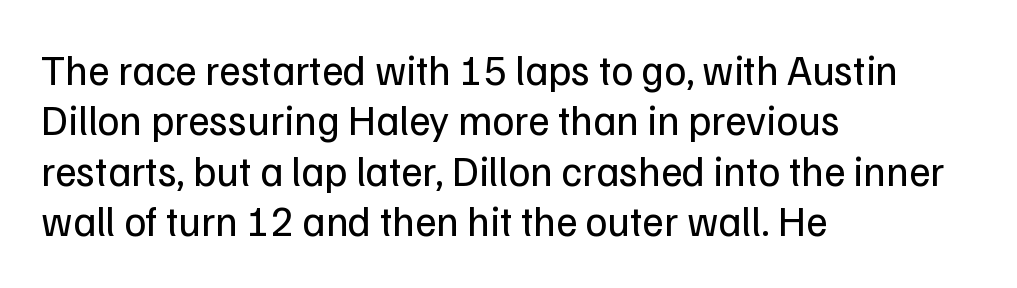
Q: Is the text bold? A: No.
Q: Is the text italic (slanted)? A: No, it is upright.
Q: Is the typeface a serif or a sans-serif typeface? A: Sans-serif.
Q: Is the text underlined? A: No.
Q: How is the paragraph aligned? A: Left-aligned.
Q: Is the spacing between letters normal or unusually wide? A: Normal.
Q: Width (condensed, normal, or wide)? A: Normal.
Q: Stroke contrast? A: Low.
Q: x-height? A: Medium.
Q: Monospaced? A: No.
